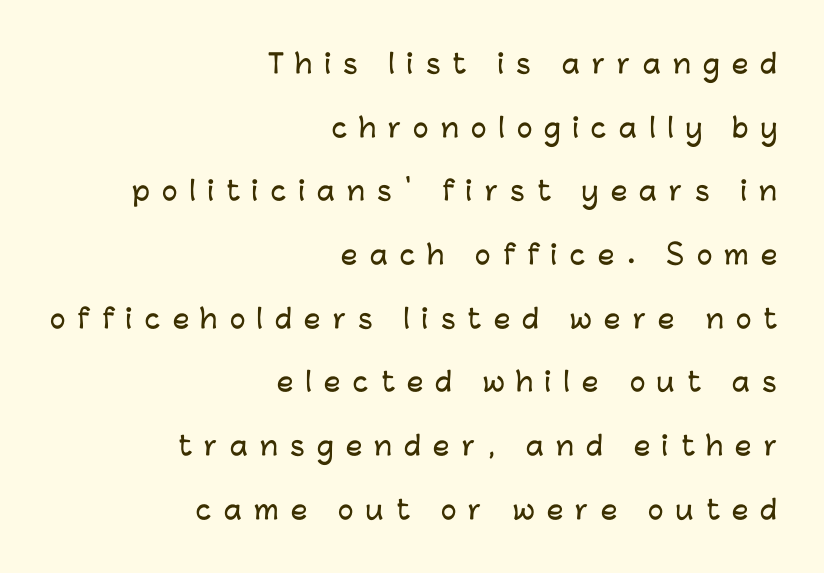
{"italic": "no", "underline": "no", "align": "right", "line_spacing": "loose", "line_spacing_ratio": 2.45, "letter_spacing": "wide", "letter_spacing_em": 0.47, "glyph_px": 26}
